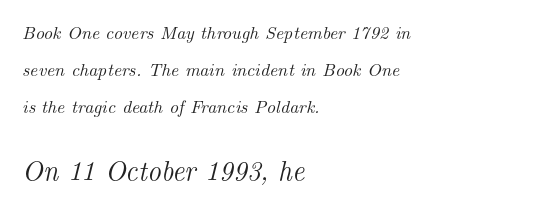
{"italic": "yes", "lean": "right", "slant_degrees": 14, "underline": "no", "align": "left", "line_spacing": "loose", "line_spacing_ratio": 2.05, "letter_spacing": "normal", "letter_spacing_em": 0.0, "larger_block": "second", "size_ratio": 1.5, "glyph_px": 27}
